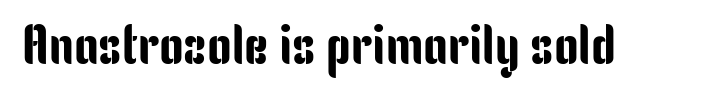
The image shows 55 px condensed sans-serif type, upright; set normal letter spacing, not underlined; low stroke contrast and a medium x-height.
